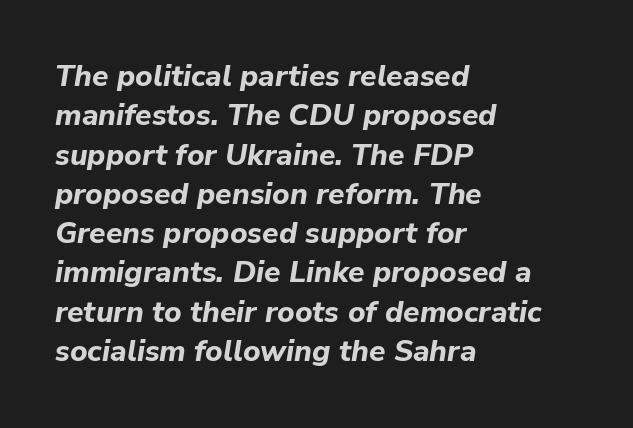
{"italic": "yes", "lean": "right", "slant_degrees": 9, "bold": "yes", "weight": "bold", "width": "normal", "stroke_contrast": "low", "x_height": "medium", "monospaced": "no", "underline": "no", "align": "left", "line_spacing": "normal", "line_spacing_ratio": 1.31, "letter_spacing": "normal", "letter_spacing_em": 0.0, "glyph_px": 30}
